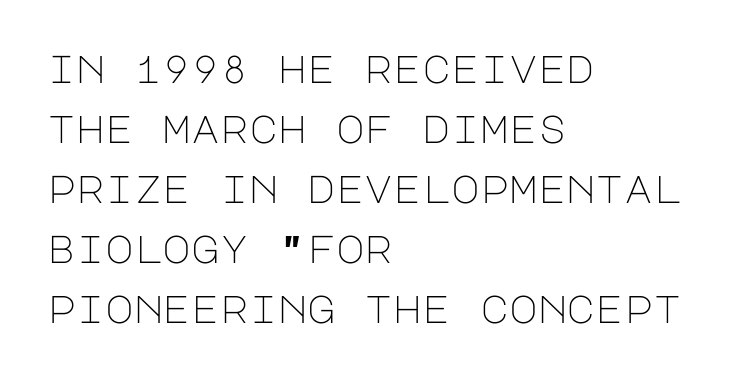
{"serif": "no", "italic": "no", "bold": "no", "weight": "light", "width": "normal", "stroke_contrast": "low", "x_height": "large", "underline": "no", "align": "left", "line_spacing": "normal", "line_spacing_ratio": 1.54, "letter_spacing": "normal", "letter_spacing_em": 0.0, "glyph_px": 39}
